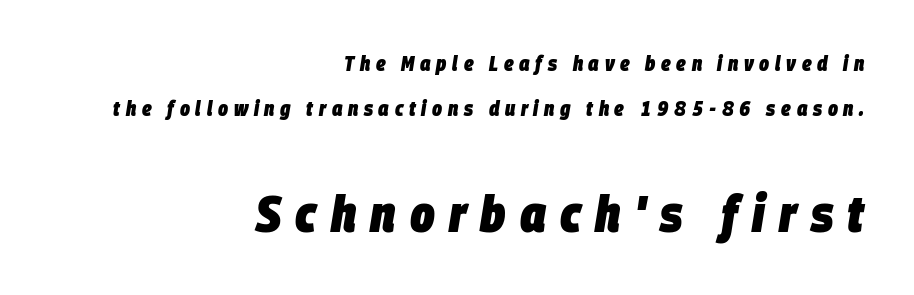
The vertical gap from one line to the next is large. Honestly, there is no underline to notice here at all. Type size steps up from the first block to the second. All the whitespace from short lines collects on the left. The rendering uses natural spacing where letterforms have individual widths. If you drew a line through each stem, it would be angled.
